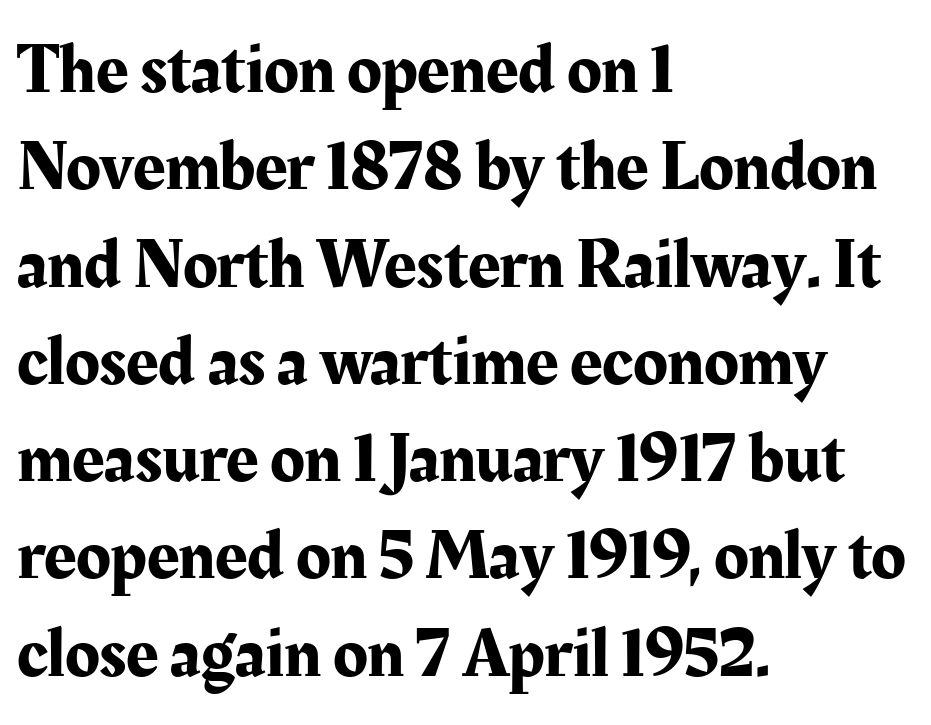
Does the lettering tilt? It doesn't — this is upright. Quick note: interline space is typical. A bare baseline throughout the passage. Here the designer chose a conventional face with non-uniform glyph widths. The letters carry serifs — small finishing strokes at the ends of their stems.
